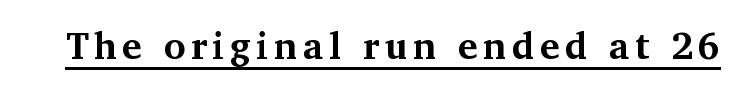
{"serif": "yes", "italic": "no", "bold": "yes", "weight": "bold", "width": "normal", "stroke_contrast": "medium", "x_height": "medium", "monospaced": "no", "underline": "yes", "glyph_px": 37}
